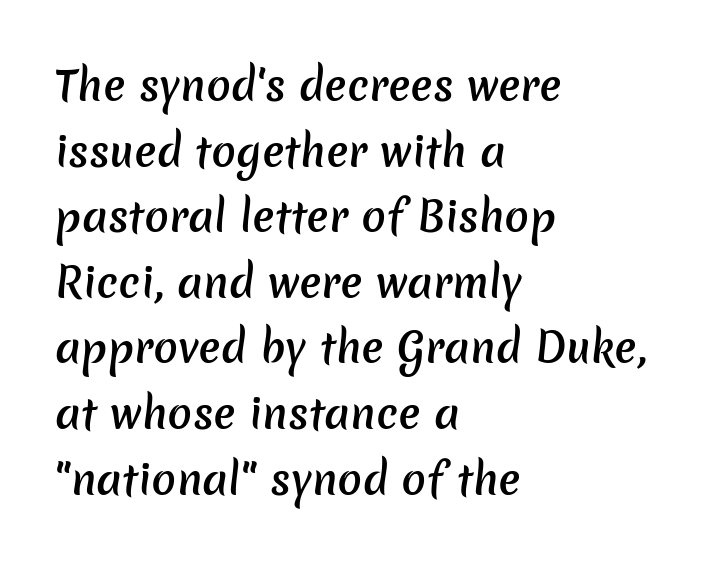
Tracking here is standard; glyphs follow each other at the usual distance. Any mark beneath the type? The region is blank. Stems and bowls a touch heavier than normal — semibold. Serifs: no, the terminals of the letterforms are clean. Casual observation: everything's shoved over to the left.
